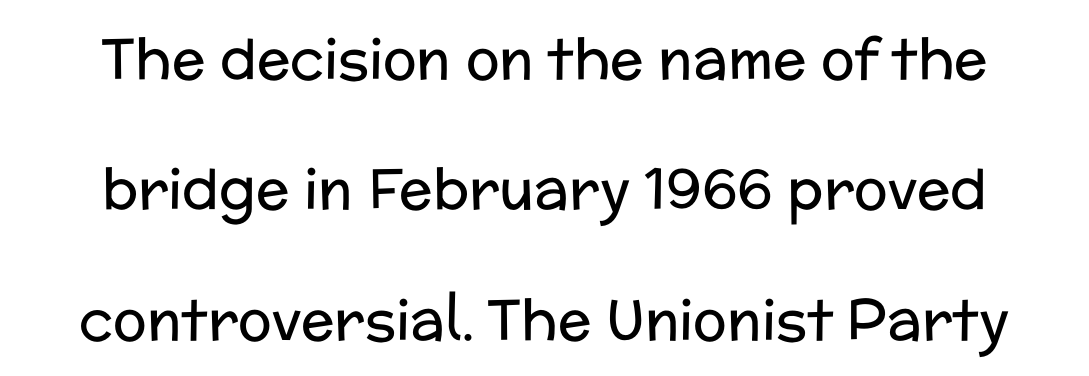
The letterforms sit shoulder to shoulder at normal distance. The passage shown is not bold in any degree. Regarding serifs, this sample does without them. A centered setting, common on invitations and titles, is used for this passage.
